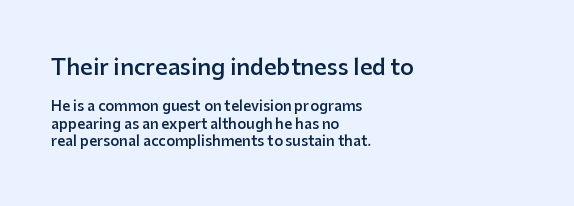
{"italic": "no", "bold": "semi", "underline": "no", "align": "left", "line_spacing": "normal", "line_spacing_ratio": 1.25, "letter_spacing": "normal", "letter_spacing_em": 0.0, "larger_block": "first", "size_ratio": 1.57, "glyph_px": 22}
